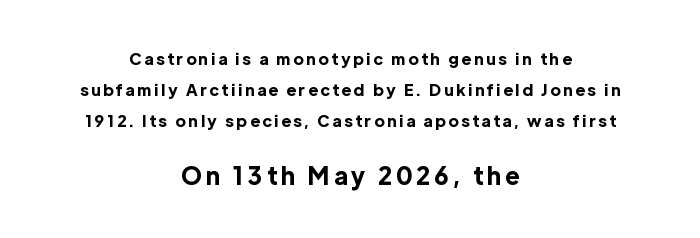
{"italic": "no", "bold": "yes", "underline": "no", "align": "center", "line_spacing": "loose", "line_spacing_ratio": 1.93, "larger_block": "second", "size_ratio": 1.5, "glyph_px": 24}
